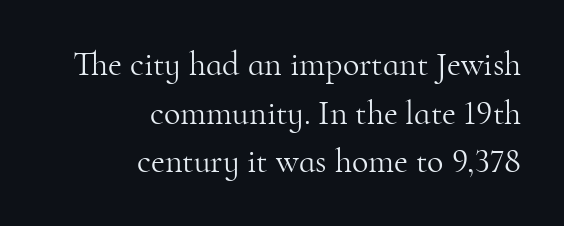
{"serif": "yes", "italic": "no", "bold": "no", "weight": "light", "width": "normal", "stroke_contrast": "high", "x_height": "small", "monospaced": "no", "underline": "no", "align": "right", "line_spacing": "normal", "line_spacing_ratio": 1.43, "letter_spacing": "normal", "letter_spacing_em": 0.0, "glyph_px": 34}
